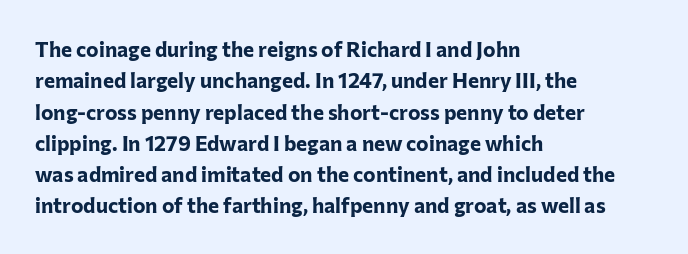
Q: Is the text bold? A: Yes.
Q: Is the text italic (slanted)? A: No, it is upright.
Q: Is the text underlined? A: No.
Q: How is the paragraph aligned? A: Left-aligned.
Q: Is the spacing between letters normal or unusually wide? A: Normal.
Q: Is the spacing between lines tight, normal or loose? A: Normal.
